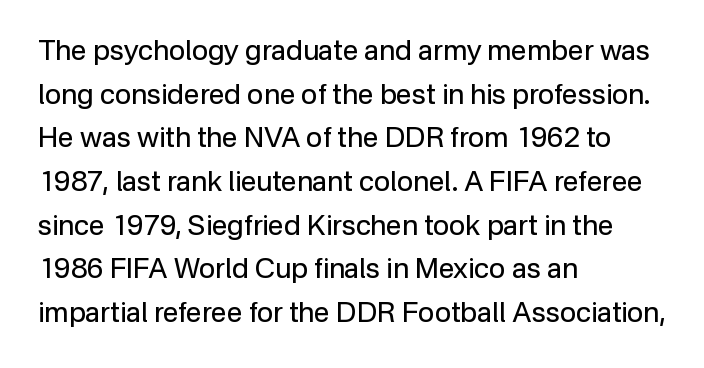
The image shows 28 px regular-weight sans-serif type, upright; set left-aligned, normal line spacing (1.56x), normal letter spacing, not underlined; low stroke contrast and a medium x-height.
